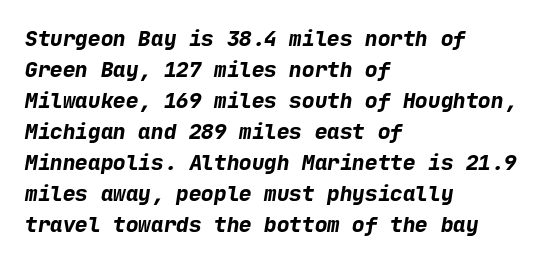
Q: Is the text bold? A: Yes.
Q: Is the text underlined? A: No.
Q: How is the paragraph aligned? A: Left-aligned.
Q: Is the spacing between letters normal or unusually wide? A: Normal.
Q: Is the spacing between lines tight, normal or loose? A: Normal.
